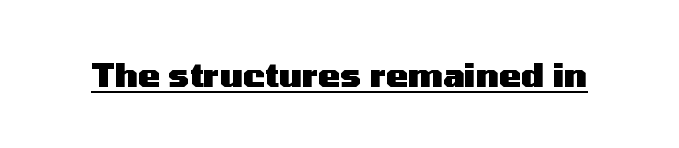
The image shows 33 px heavy, wide sans-serif type, upright; set normal letter spacing, underlined; medium stroke contrast and a medium x-height.
